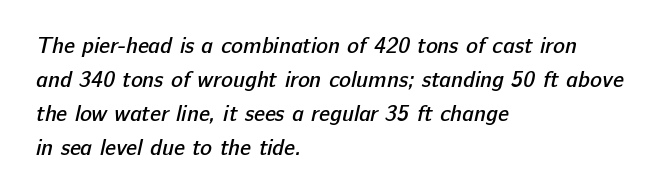
{"bold": "semi", "underline": "no", "align": "left", "line_spacing": "normal", "line_spacing_ratio": 1.54, "letter_spacing": "normal", "letter_spacing_em": 0.0, "glyph_px": 22}
